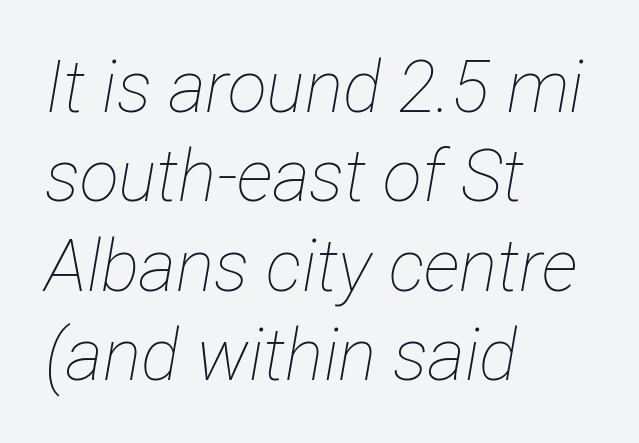
A clean baseline with only descenders dipping below it. Vertical stems look standard width or narrower in stroke. You could not count columns in this text — the font is proportionally spaced. Italic? Definitely — the glyphs are oblique. Default kerning and tracking; the words read as compact shapes. Line starts are locked; line ends wander.
